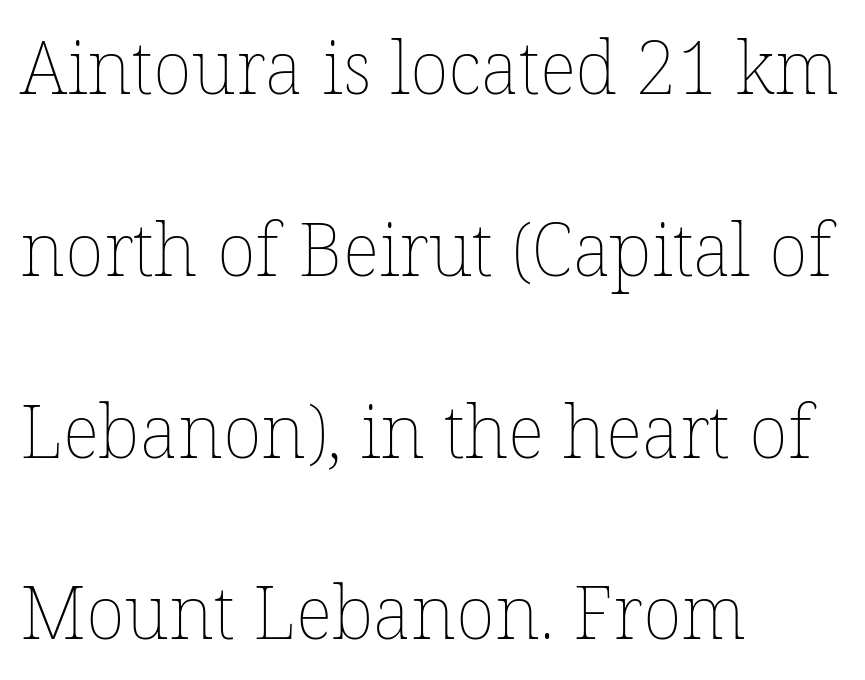
Q: Is the text bold? A: No.
Q: Is the text italic (slanted)? A: No, it is upright.
Q: Is the text underlined? A: No.
Q: How is the paragraph aligned? A: Left-aligned.
Q: Is the spacing between letters normal or unusually wide? A: Normal.
Q: Is the spacing between lines tight, normal or loose? A: Loose.
Q: Width (condensed, normal, or wide)? A: Normal.
Q: Stroke contrast? A: Low.
Q: x-height? A: Medium.
Q: Monospaced? A: No.
